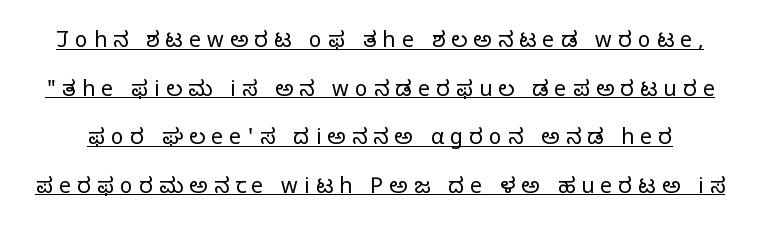
Inter-character spacing is expanded well beyond the font's built-in metrics. Caption: lettering with a line underneath. In terms of posture, this sample is upright. Honestly, the rows look like they've been pulled way apart. Compared with a typical body face, this is equally light or lighter still.
